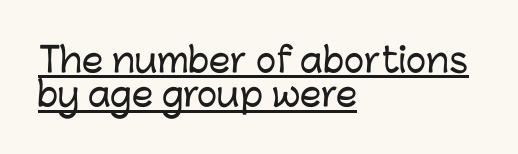
Q: Is the text italic (slanted)? A: No, it is upright.
Q: Is the typeface a serif or a sans-serif typeface? A: Sans-serif.
Q: Is the text underlined? A: Yes.
Q: How is the paragraph aligned? A: Left-aligned.
Q: Is the spacing between letters normal or unusually wide? A: Normal.
Q: Is the spacing between lines tight, normal or loose? A: Tight.
Q: Width (condensed, normal, or wide)? A: Normal.
Q: Stroke contrast? A: Low.
Q: x-height? A: Medium.
Q: Monospaced? A: No.
